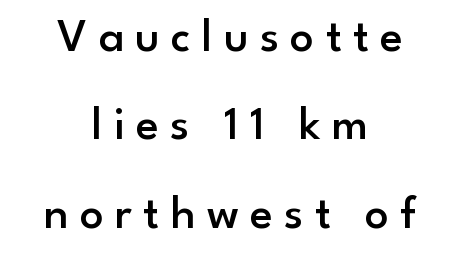
The image shows 47 px semibold sans-serif type, upright; set centered, line spacing 1.88x, unusually wide letter spacing (+0.24 em), not underlined; low stroke contrast and a small x-height.
